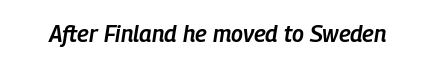
The letterforms sit shoulder to shoulder at normal distance. Underlining? Definitely not there. These lines were composed using italics. Emphasis by weight is partial: semibold.
